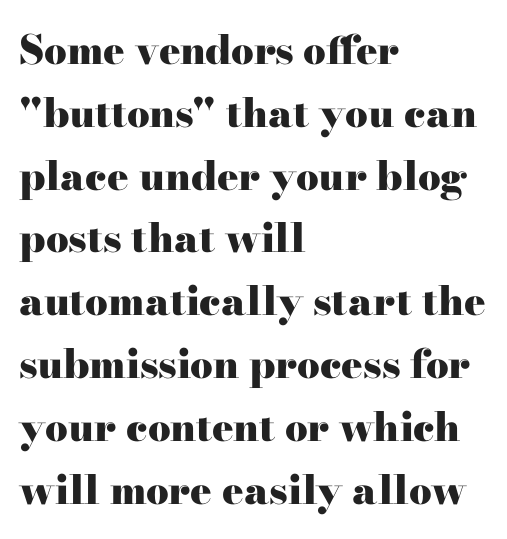
Line starts are locked; line ends wander. Unmarked baselines from the first word to the last. Ordinary non-slanted type is in use. The rendering keeps characters at their native spacing.
